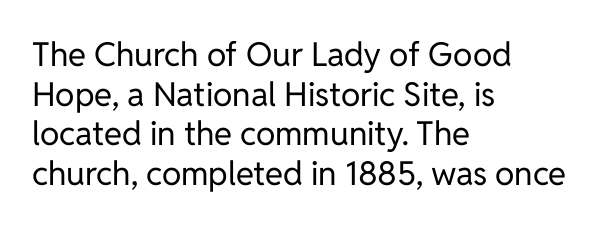
The image shows 33 px regular-weight sans-serif type, upright; set left-aligned, line spacing 1.2x, normal letter spacing, not underlined; low stroke contrast and a medium x-height.
